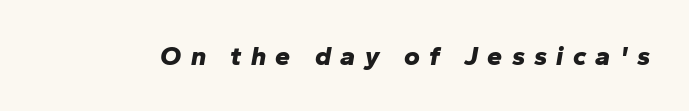
The image shows 27 px bold type, italic (leaning right); set unusually wide letter spacing (+0.34 em), not underlined.
